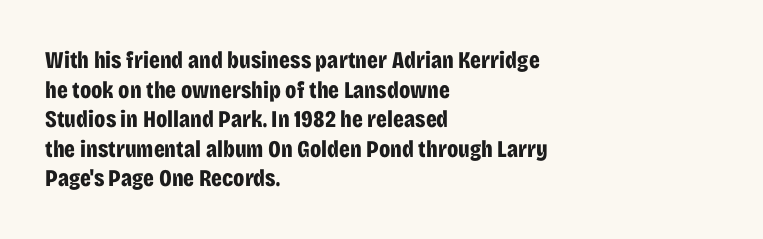
Q: Is the text bold? A: Yes.
Q: Is the text italic (slanted)? A: No, it is upright.
Q: Is the text underlined? A: No.
Q: How is the paragraph aligned? A: Left-aligned.
Q: Is the spacing between letters normal or unusually wide? A: Normal.
